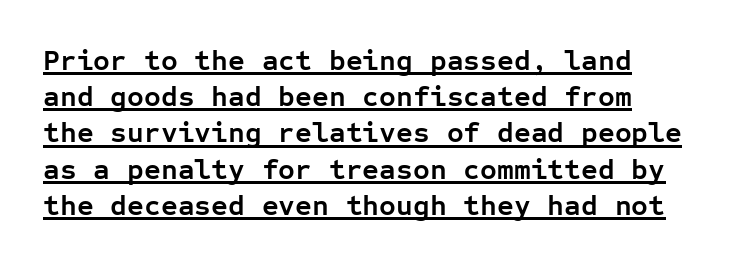
The image shows 29 px semibold sans-serif type, upright, monospaced; set normal line spacing (1.25x), normal letter spacing, underlined; low stroke contrast and a medium x-height.
